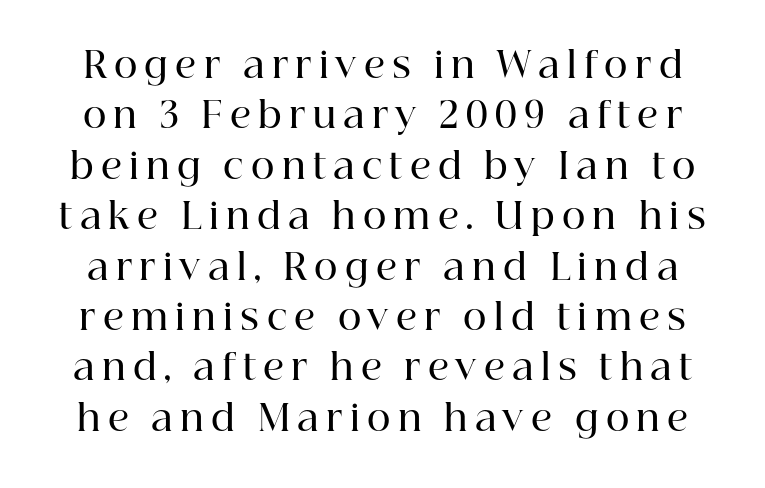
The font family rendered here belongs to the serif group. Glance below the letters and you will spot only blank space. Look at the stroke-to-counter ratio: somewhat heavy, a semibold. These lines sit exactly where default settings would place them. Each letter keeps its own natural width here, so spacing adapts to shape.
